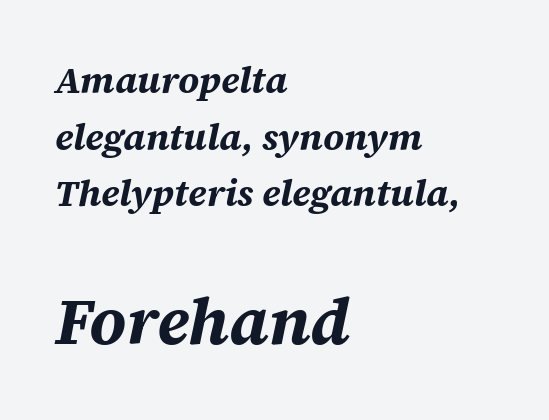
{"italic": "yes", "lean": "right", "slant_degrees": 12, "bold": "yes", "weight": "bold", "width": "normal", "stroke_contrast": "medium", "x_height": "large", "monospaced": "no", "underline": "no", "align": "left", "line_spacing": "normal", "line_spacing_ratio": 1.53, "letter_spacing": "normal", "letter_spacing_em": 0.0, "larger_block": "second", "size_ratio": 1.76, "glyph_px": 65}
